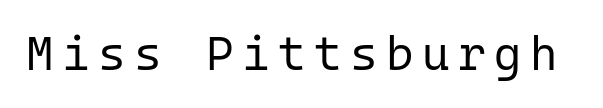
{"serif": "no", "italic": "no", "bold": "no", "weight": "regular", "width": "normal", "stroke_contrast": "low", "x_height": "medium", "monospaced": "yes", "underline": "no", "glyph_px": 47}
